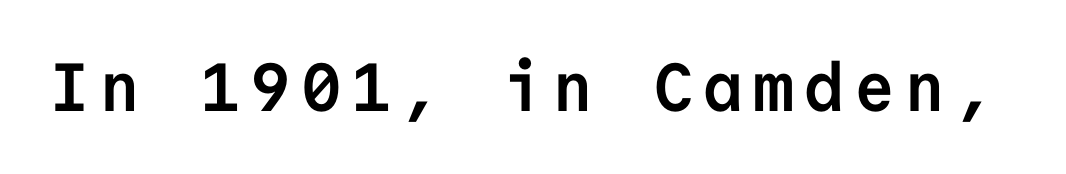
Q: Is the text bold? A: Yes.
Q: Is the text italic (slanted)? A: No, it is upright.
Q: Is the typeface a serif or a sans-serif typeface? A: Sans-serif.
Q: Is the text underlined? A: No.
Q: Width (condensed, normal, or wide)? A: Normal.
Q: Stroke contrast? A: Low.
Q: x-height? A: Medium.
Q: Monospaced? A: Yes.
